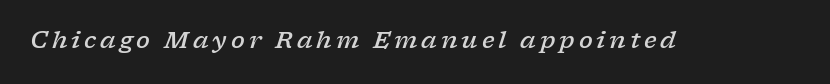
Just letters on the line, the space beneath them empty. Tall strokes in this sample are angled rather than plumb. Typesetter's note: demi weight, one step under bold.
